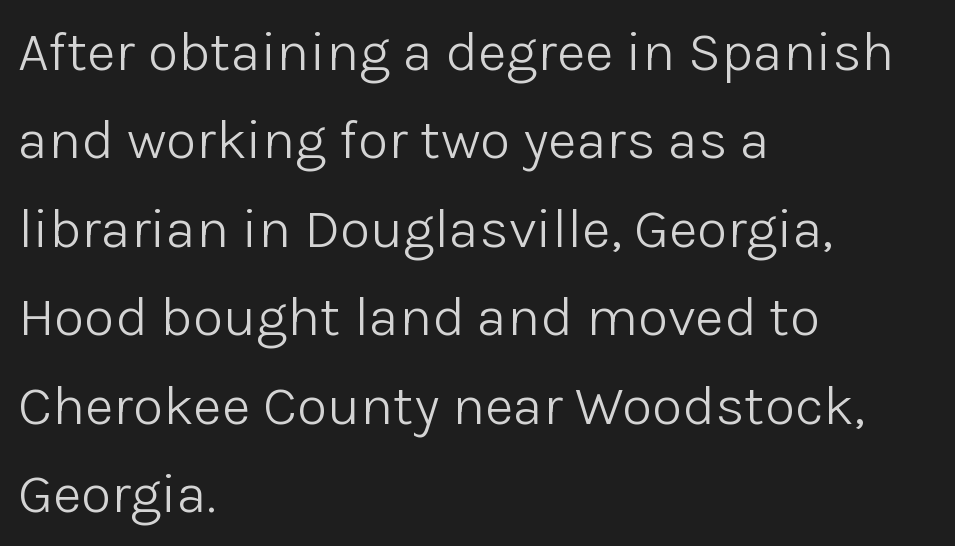
Q: Is the text bold? A: No.
Q: Is the text italic (slanted)? A: No, it is upright.
Q: Is the typeface a serif or a sans-serif typeface? A: Sans-serif.
Q: Is the text underlined? A: No.
Q: How is the paragraph aligned? A: Left-aligned.
Q: Is the spacing between letters normal or unusually wide? A: Normal.
Q: Is the spacing between lines tight, normal or loose? A: Normal.
Q: Width (condensed, normal, or wide)? A: Normal.
Q: Stroke contrast? A: Low.
Q: x-height? A: Medium.
Q: Monospaced? A: No.
